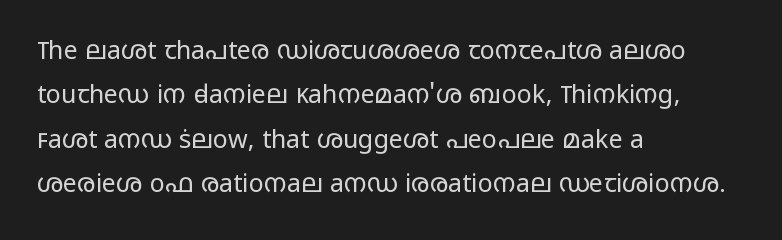
The characters are drawn with everyday or finer stroke widths. The type sits square on the baseline with zero lean. Casual observation: everything's shoved over to the left. The rendering keeps characters at their native spacing.
